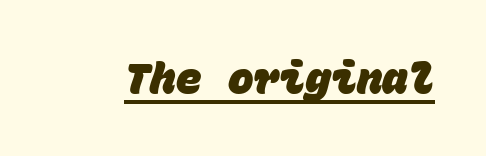
Q: Is the text bold? A: Yes.
Q: Is the typeface a serif or a sans-serif typeface? A: Sans-serif.
Q: Is the text underlined? A: Yes.
Q: Is the spacing between letters normal or unusually wide? A: Normal.
Q: Width (condensed, normal, or wide)? A: Normal.
Q: Stroke contrast? A: Low.
Q: x-height? A: Large.
Q: Monospaced? A: Yes.
